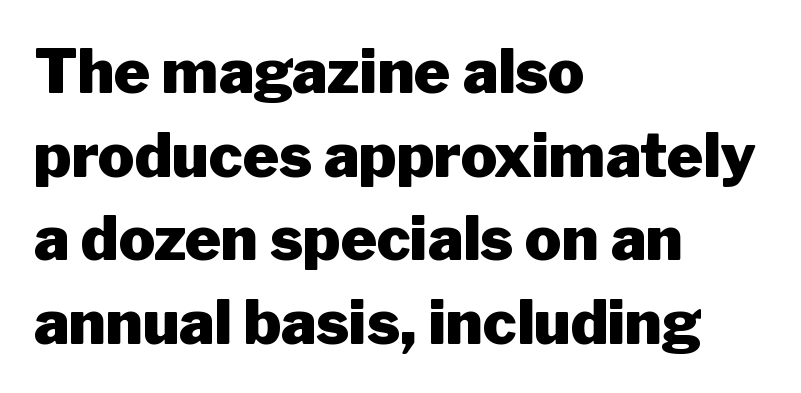
{"serif": "no", "italic": "no", "bold": "yes", "weight": "heavy", "width": "normal", "stroke_contrast": "low", "x_height": "medium", "monospaced": "no", "underline": "no", "align": "left", "line_spacing": "normal", "line_spacing_ratio": 1.37, "letter_spacing": "normal", "letter_spacing_em": 0.0, "glyph_px": 61}
